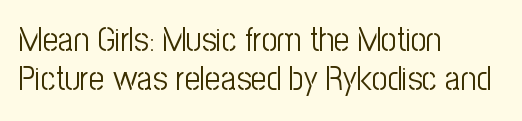
This sample has the flowing, uneven cadence of proportional lettering. Every stem runs plumb, perpendicular to the baseline. Nobody drew a line under any word here. A typesetter would call this zero additional tracking. Font category for this specimen: sans-serif.
